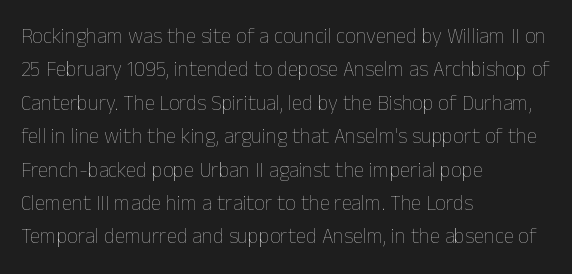
How would I describe the line gaps? Plain and ordinary. Weight: in the light-to-regular range. The type is set solid horizontally, with unmodified tracking. The lines are quadded left.
